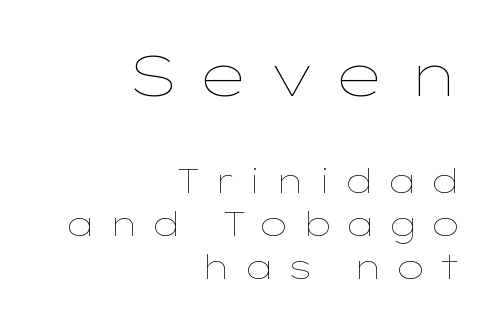
The image shows 58 px thin, wide type, upright; set right-aligned, normal line spacing (1.3x), unusually wide letter spacing (+0.35 em), not underlined; the first (top) block is 1.76x larger; low stroke contrast and a medium x-height.
